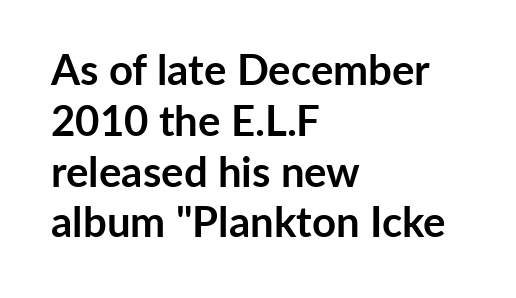
The image shows 42 px semibold sans-serif type, upright; set left-aligned, line spacing 1.21x, normal letter spacing, not underlined; low stroke contrast and a medium x-height.
